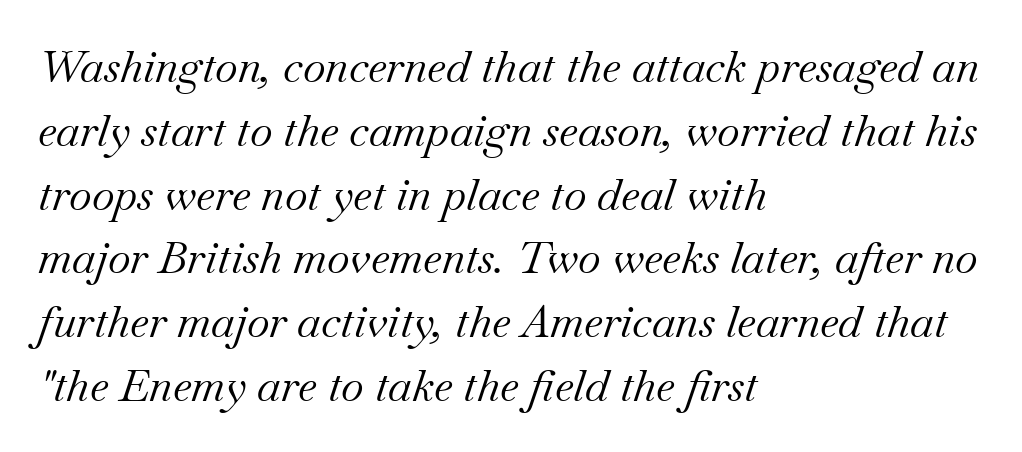
The image shows 44 px regular-weight serif type, italic (leaning right); set left-aligned, normal line spacing (1.45x), normal letter spacing, not underlined; medium stroke contrast and a small x-height.
